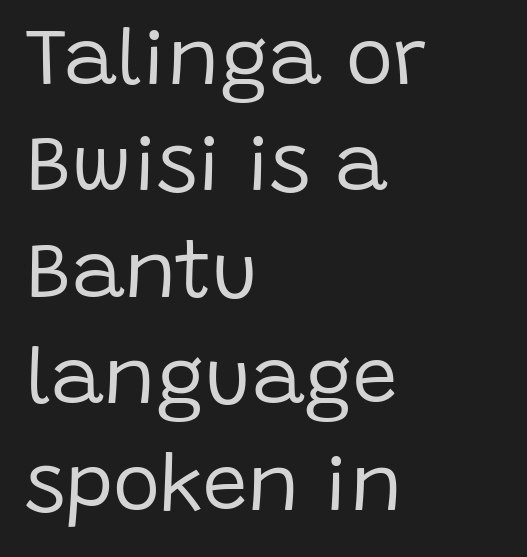
You could not count columns in this text — the font is proportionally spaced. Classification — sans serif. A typesetter would mark this as roman, not italic. Whoever set this chose a conventional vertical rhythm. No extra tracking has been applied to these lines.
